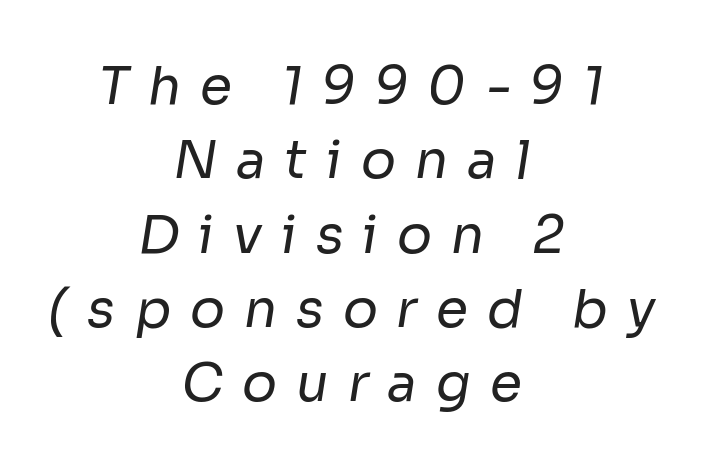
The image shows 52 px regular-weight sans-serif type; set centered, normal line spacing (1.43x), unusually wide letter spacing (+0.36 em), not underlined; low stroke contrast and a medium x-height.
